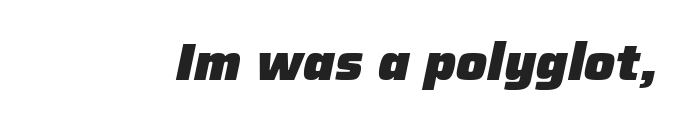
The image shows 51 px heavy type, italic (leaning right); set normal letter spacing, not underlined; low stroke contrast and a medium x-height.
